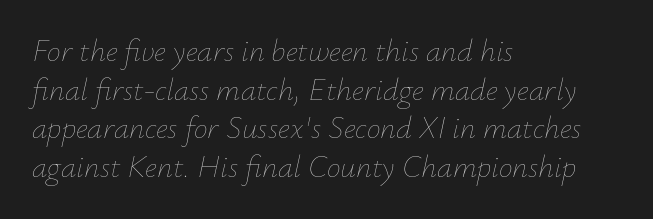
Q: Is the text bold? A: No.
Q: Is the text italic (slanted)? A: Yes, it leans right by about 12 degrees.
Q: Is the text underlined? A: No.
Q: How is the paragraph aligned? A: Left-aligned.
Q: Is the spacing between letters normal or unusually wide? A: Normal.
Q: Is the spacing between lines tight, normal or loose? A: Normal.
Q: Width (condensed, normal, or wide)? A: Normal.
Q: Stroke contrast? A: Low.
Q: x-height? A: Small.
Q: Monospaced? A: No.
